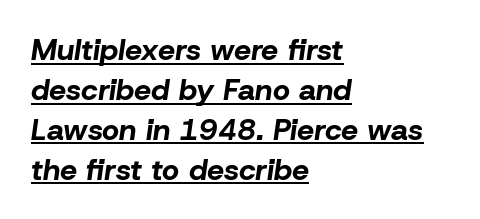
{"italic": "yes", "lean": "right", "slant_degrees": 8, "bold": "yes", "weight": "bold", "width": "normal", "stroke_contrast": "low", "x_height": "medium", "monospaced": "no", "underline": "yes", "align": "left", "line_spacing": "normal", "line_spacing_ratio": 1.33, "letter_spacing": "normal", "letter_spacing_em": 0.0, "glyph_px": 30}
